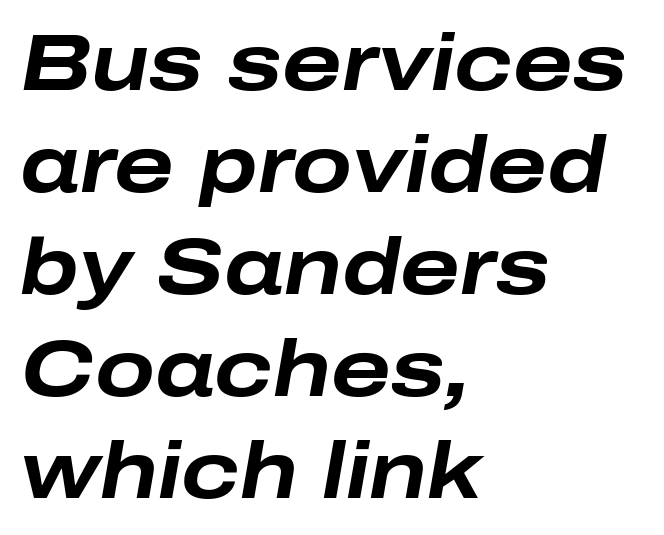
The image shows 79 px bold, wide type, italic (leaning right); set left-aligned, normal line spacing (1.29x), normal letter spacing, not underlined; low stroke contrast and a medium x-height.
